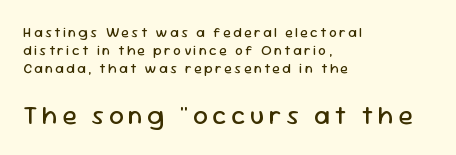
The lines are quadded left. The strokes are not fattened; the text isn't bold. Interline gaps are of average width in this sample. The block sitting lower on the canvas is the one with enlarged characters.
